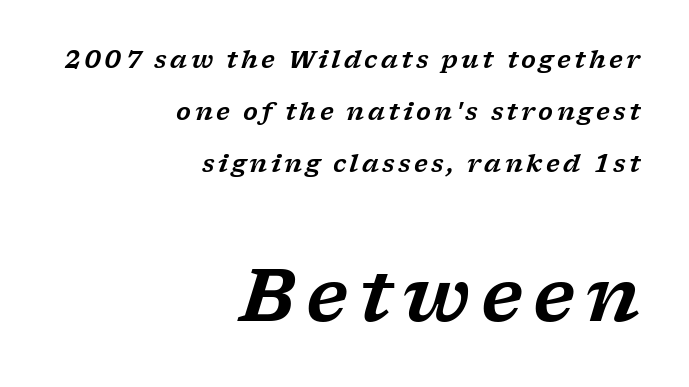
The image shows 73 px wide serif type, italic (leaning right); set right-aligned, loose line spacing (2.17x), not underlined; the second (bottom) block is 3.04x larger; low stroke contrast and a medium x-height.
